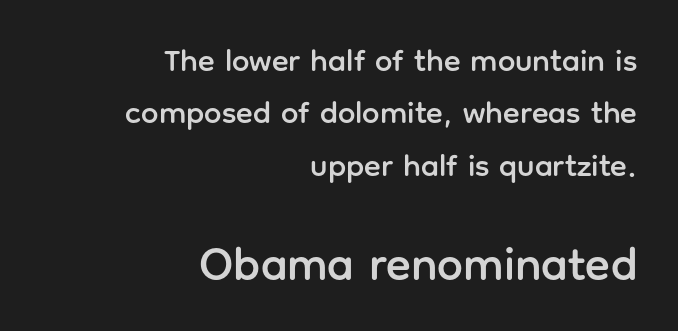
Q: Is the text italic (slanted)? A: No, it is upright.
Q: Is the typeface a serif or a sans-serif typeface? A: Sans-serif.
Q: Is the text underlined? A: No.
Q: How is the paragraph aligned? A: Right-aligned.
Q: Is the spacing between letters normal or unusually wide? A: Normal.
Q: Is the spacing between lines tight, normal or loose? A: Normal.
Q: Which block of text is set in a larger size, the first (top) or the second (bottom)? A: The second (bottom) one.
Q: Width (condensed, normal, or wide)? A: Normal.
Q: Stroke contrast? A: Low.
Q: x-height? A: Medium.
Q: Monospaced? A: No.
